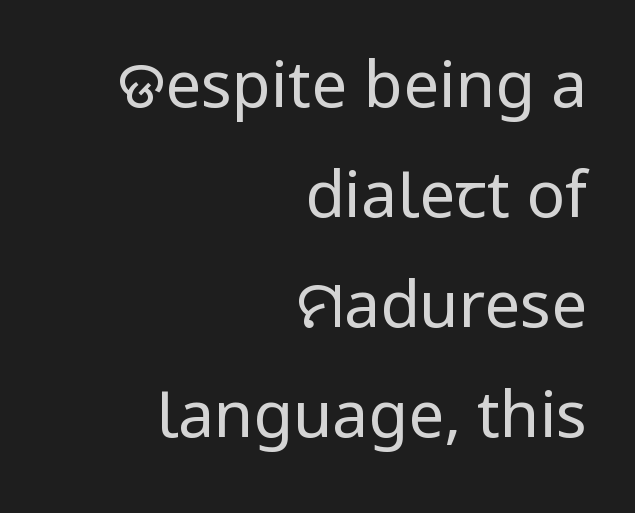
{"serif": "no", "italic": "no", "bold": "no", "weight": "regular", "width": "normal", "stroke_contrast": "low", "x_height": "medium", "monospaced": "no", "underline": "no", "align": "right", "line_spacing_ratio": 1.72, "letter_spacing": "normal", "letter_spacing_em": 0.0, "glyph_px": 64}
